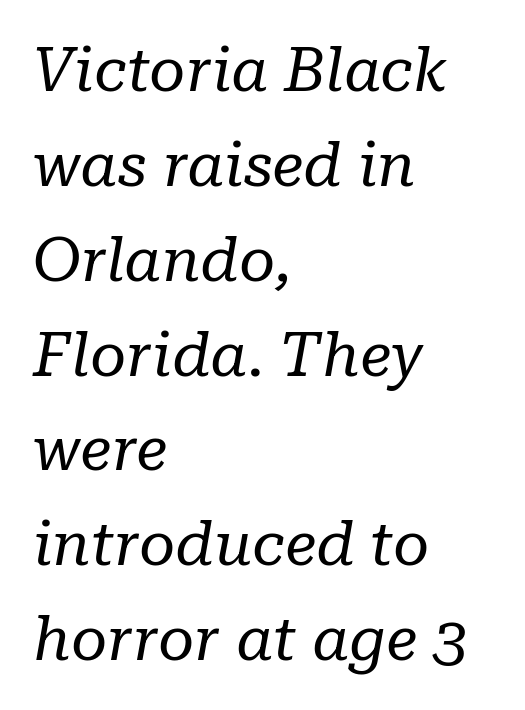
{"serif": "yes", "italic": "yes", "lean": "right", "slant_degrees": 10, "bold": "no", "weight": "regular", "width": "normal", "stroke_contrast": "low", "x_height": "medium", "monospaced": "no", "underline": "no", "align": "left", "line_spacing": "normal", "line_spacing_ratio": 1.53, "letter_spacing": "normal", "letter_spacing_em": 0.0, "glyph_px": 62}
